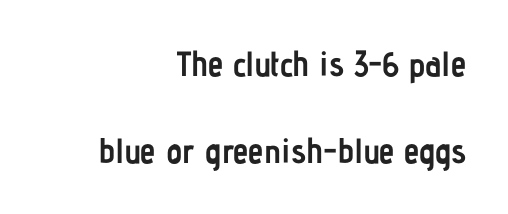
{"serif": "no", "italic": "no", "bold": "yes", "weight": "semibold", "width": "condensed", "stroke_contrast": "low", "x_height": "medium", "monospaced": "no", "underline": "no", "align": "right", "line_spacing": "loose", "line_spacing_ratio": 2.48, "letter_spacing": "normal", "letter_spacing_em": 0.0, "glyph_px": 35}
